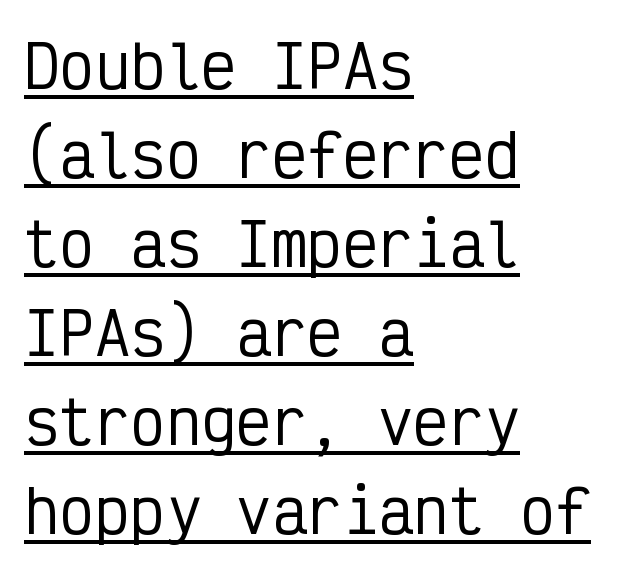
{"serif": "no", "italic": "no", "width": "condensed", "stroke_contrast": "low", "x_height": "medium", "monospaced": "yes", "underline": "yes", "align": "left", "line_spacing": "normal", "line_spacing_ratio": 1.51, "letter_spacing": "normal", "letter_spacing_em": 0.0, "glyph_px": 59}
